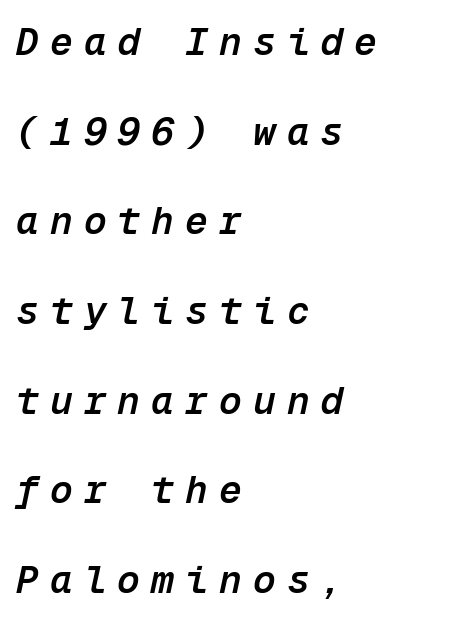
Q: Is the text bold? A: Semi-bold.
Q: Is the text italic (slanted)? A: Yes, it leans right by about 12 degrees.
Q: Is the text underlined? A: No.
Q: How is the paragraph aligned? A: Left-aligned.
Q: Is the spacing between letters normal or unusually wide? A: Unusually wide.
Q: Is the spacing between lines tight, normal or loose? A: Loose.
Q: Width (condensed, normal, or wide)? A: Normal.
Q: Stroke contrast? A: Low.
Q: x-height? A: Medium.
Q: Monospaced? A: Yes.
